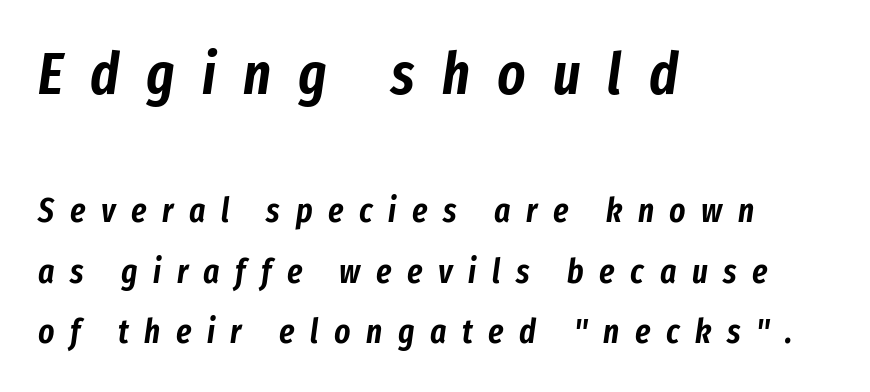
{"italic": "yes", "lean": "right", "slant_degrees": 8, "width": "condensed", "stroke_contrast": "low", "x_height": "medium", "monospaced": "no", "underline": "no", "align": "left", "line_spacing_ratio": 1.78, "letter_spacing": "wide", "letter_spacing_em": 0.46, "larger_block": "first", "size_ratio": 1.74, "glyph_px": 59}
